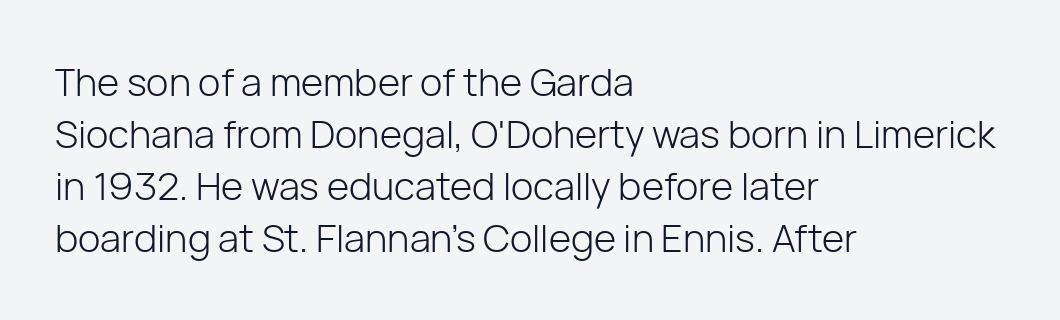
The image shows 38 px light sans-serif type, upright; set left-aligned, normal line spacing (1.37x), normal letter spacing, not underlined; low stroke contrast and a medium x-height.
